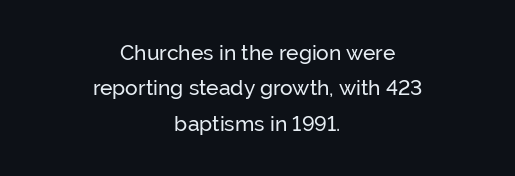
Q: Is the text italic (slanted)? A: No, it is upright.
Q: Is the text underlined? A: No.
Q: How is the paragraph aligned? A: Centered.
Q: Is the spacing between letters normal or unusually wide? A: Normal.
Q: Is the spacing between lines tight, normal or loose? A: Normal.
